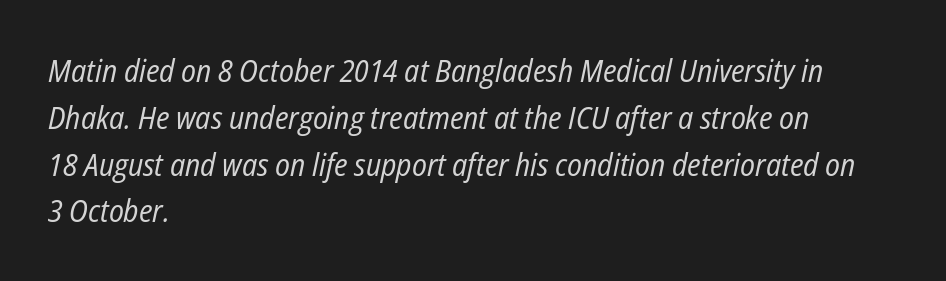
The image shows 31 px regular-weight, condensed type, italic (leaning right); set left-aligned, normal line spacing (1.51x), normal letter spacing, not underlined; low stroke contrast and a medium x-height.
